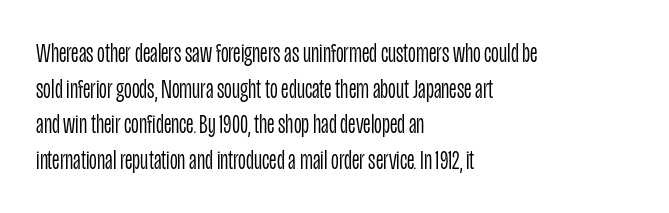
{"italic": "no", "bold": "no", "underline": "no", "align": "left", "line_spacing": "normal", "line_spacing_ratio": 1.32, "letter_spacing": "normal", "letter_spacing_em": 0.0, "glyph_px": 27}
